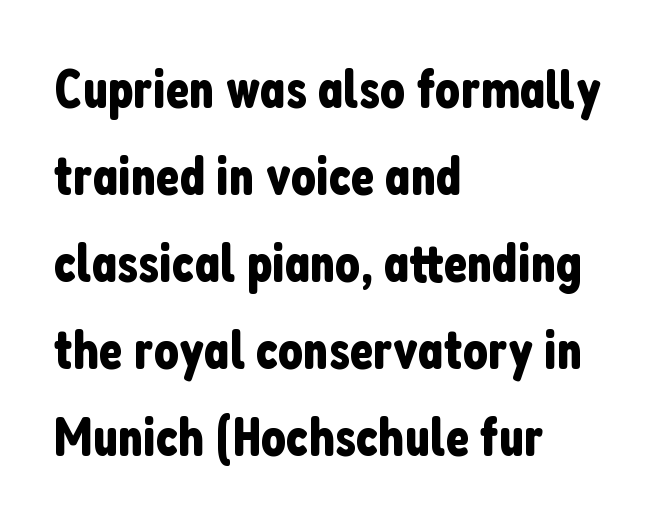
The image shows 55 px condensed sans-serif type, upright; set left-aligned, normal line spacing (1.58x), normal letter spacing, not underlined; low stroke contrast and a medium x-height.
